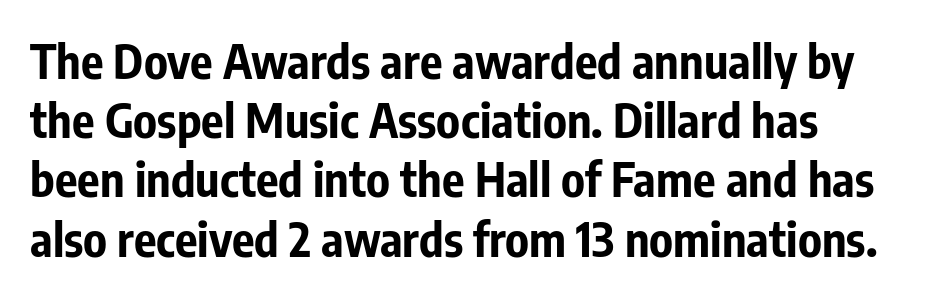
Q: Is the text bold? A: Yes.
Q: Is the text italic (slanted)? A: No, it is upright.
Q: Is the typeface a serif or a sans-serif typeface? A: Sans-serif.
Q: Is the text underlined? A: No.
Q: Is the spacing between letters normal or unusually wide? A: Normal.
Q: Is the spacing between lines tight, normal or loose? A: Normal.
Q: Width (condensed, normal, or wide)? A: Condensed.
Q: Stroke contrast? A: Low.
Q: x-height? A: Medium.
Q: Monospaced? A: No.
